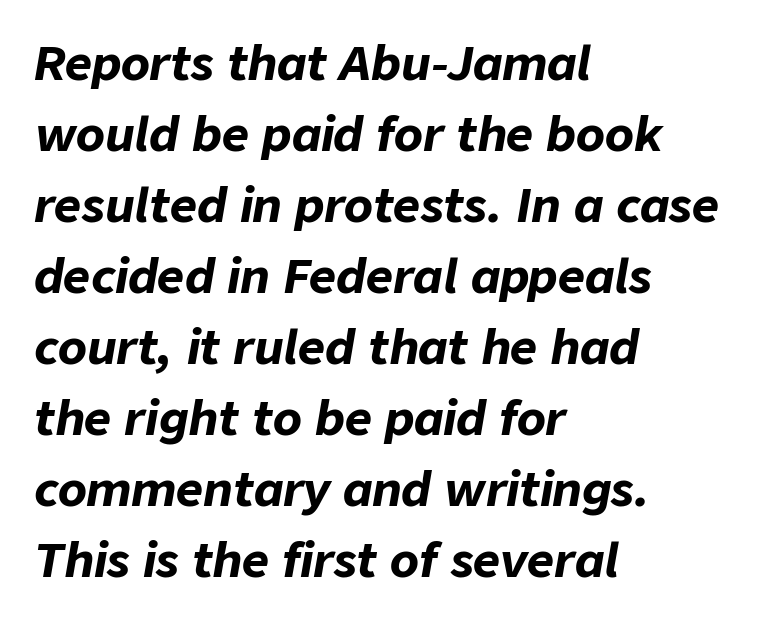
{"italic": "yes", "lean": "right", "slant_degrees": 9, "bold": "yes", "weight": "bold", "width": "normal", "stroke_contrast": "low", "x_height": "medium", "monospaced": "no", "underline": "no", "align": "left", "line_spacing": "normal", "line_spacing_ratio": 1.51, "letter_spacing": "normal", "letter_spacing_em": 0.0, "glyph_px": 47}
